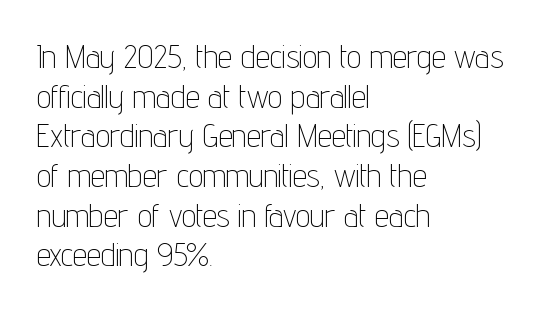
Where is the straight margin? On the left. This reads as an unemphasized weight, regular at the heaviest. The lettering stays uniformly vertical, giving the passage a roman look. I'd call this a sans setting — the letters go barefoot. Proportional: the letters do not fall into vertical columns. Has an underline been added? It has not.
